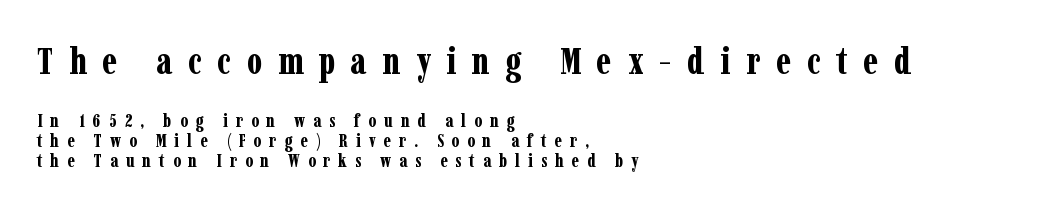
The image shows 38 px bold, condensed serif type, upright; set left-aligned, tight line spacing (1.06x), unusually wide letter spacing (+0.41 em), not underlined; the first (top) block is 2.0x larger; low stroke contrast and a medium x-height.
